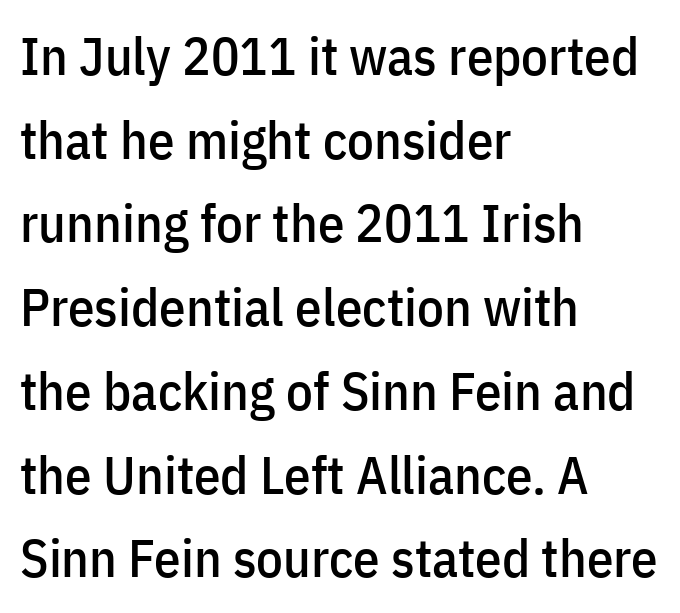
{"serif": "no", "italic": "no", "width": "condensed", "stroke_contrast": "low", "x_height": "medium", "monospaced": "no", "underline": "no", "align": "left", "line_spacing": "normal", "line_spacing_ratio": 1.58, "letter_spacing": "normal", "letter_spacing_em": 0.0, "glyph_px": 53}
